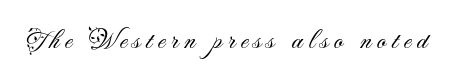
{"serif": "no", "bold": "no", "weight": "light", "width": "normal", "stroke_contrast": "medium", "x_height": "small", "monospaced": "no", "underline": "no", "letter_spacing": "wide", "letter_spacing_em": 0.2, "glyph_px": 28}
